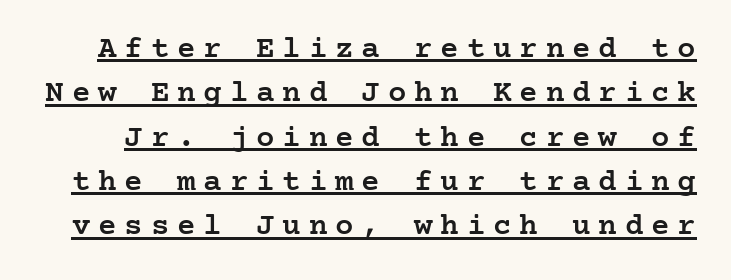
The image shows 31 px semibold serif type, upright; set normal line spacing (1.43x), unusually wide letter spacing (+0.25 em), underlined; low stroke contrast and a medium x-height.
